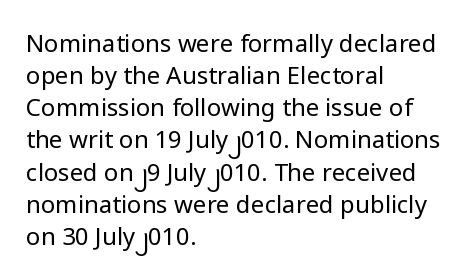
Q: Is the text bold? A: No.
Q: Is the text italic (slanted)? A: No, it is upright.
Q: Is the text underlined? A: No.
Q: How is the paragraph aligned? A: Left-aligned.
Q: Is the spacing between letters normal or unusually wide? A: Normal.
Q: Is the spacing between lines tight, normal or loose? A: Normal.
